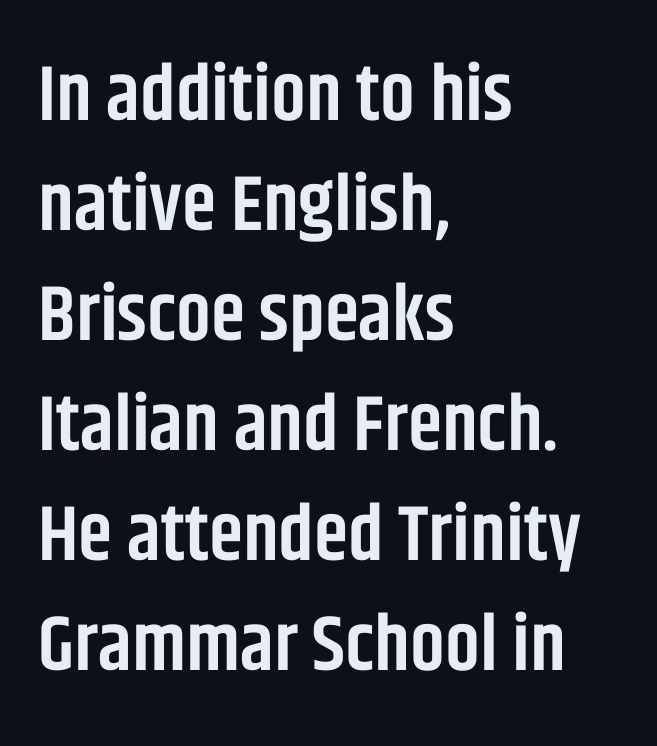
{"serif": "no", "italic": "no", "bold": "semi", "weight": "semibold", "width": "condensed", "stroke_contrast": "low", "x_height": "large", "monospaced": "no", "underline": "no", "align": "left", "line_spacing": "normal", "line_spacing_ratio": 1.41, "letter_spacing": "normal", "letter_spacing_em": 0.0, "glyph_px": 78}
